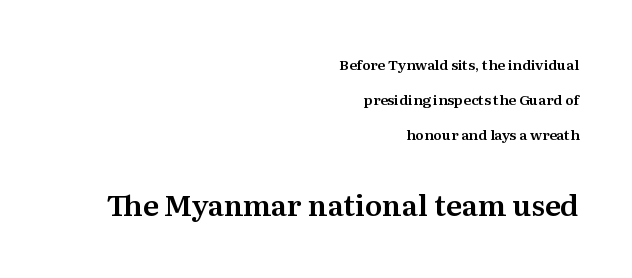
Underlining? Definitely not there. The setting favours the right margin, as signatures and pull-quotes sometimes do. The glyphs in this specimen are seriffed. Here the designer chose a conventional face with non-uniform glyph widths. Here the second block reads like a headline and the first like body copy. Tall strokes in this sample are plumb rather than angled.
